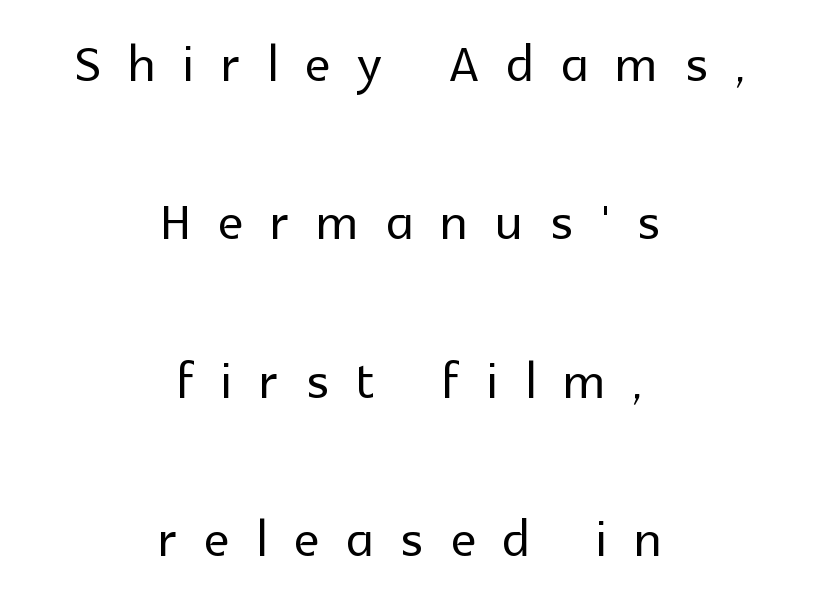
The image shows 68 px sans-serif type, upright; set centered, loose line spacing (2.33x), unusually wide letter spacing (+0.4 em), not underlined; a medium x-height.
